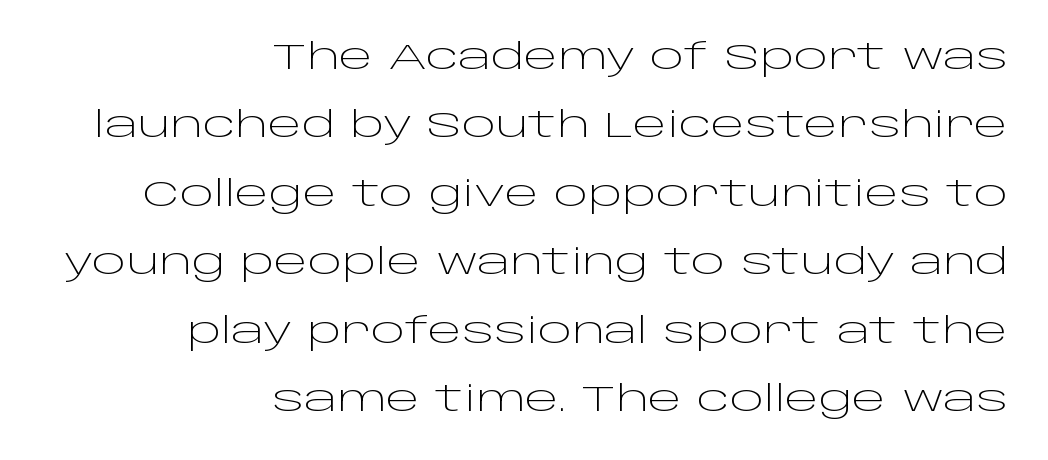
The image shows 36 px light, wide sans-serif type, upright; set right-aligned, loose line spacing (1.9x), normal letter spacing, not underlined; low stroke contrast and a large x-height.
